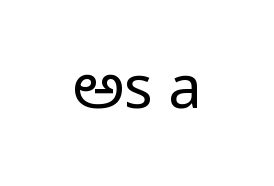
Q: Is the text bold? A: No.
Q: Is the text italic (slanted)? A: No, it is upright.
Q: Is the typeface a serif or a sans-serif typeface? A: Sans-serif.
Q: Is the text underlined? A: No.
Q: Is the spacing between letters normal or unusually wide? A: Normal.
Q: Width (condensed, normal, or wide)? A: Condensed.
Q: Stroke contrast? A: Low.
Q: x-height? A: Large.
Q: Monospaced? A: No.
